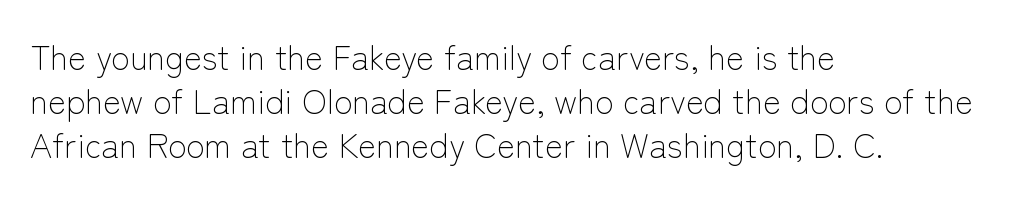
Q: Is the text bold? A: No.
Q: Is the text italic (slanted)? A: No, it is upright.
Q: Is the typeface a serif or a sans-serif typeface? A: Sans-serif.
Q: Is the text underlined? A: No.
Q: How is the paragraph aligned? A: Left-aligned.
Q: Is the spacing between letters normal or unusually wide? A: Normal.
Q: Is the spacing between lines tight, normal or loose? A: Normal.
Q: Width (condensed, normal, or wide)? A: Normal.
Q: Stroke contrast? A: Low.
Q: x-height? A: Medium.
Q: Monospaced? A: No.
